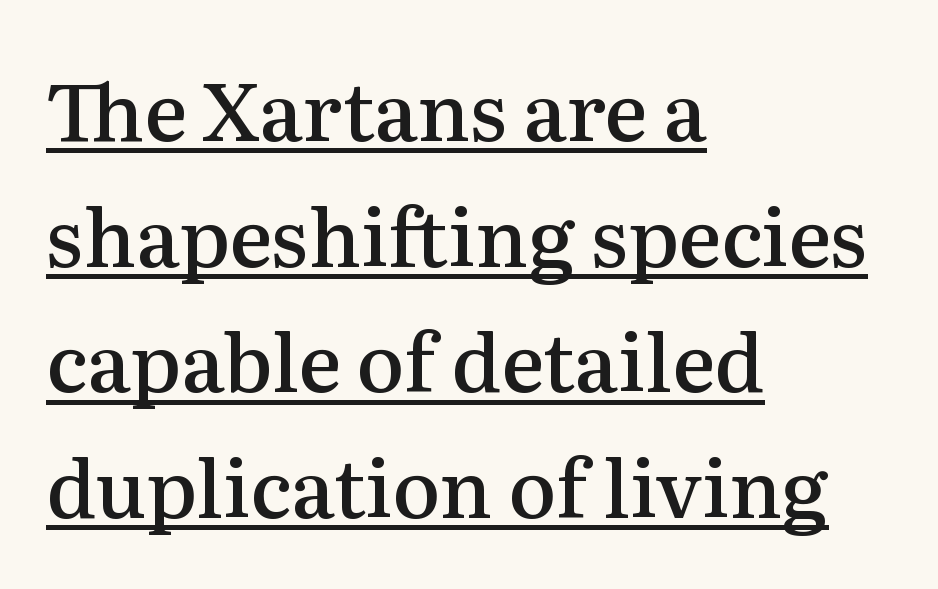
Regular leading. Each glyph is drawn with semibold strokes, heavier than normal yet not fully bold. Posture: upright roman. Line starts are locked; line ends wander. This sample has the flowing, uneven cadence of proportional lettering. The passage shown has conventional tracking throughout.
